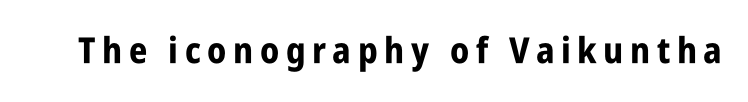
{"serif": "no", "italic": "no", "bold": "yes", "weight": "bold", "width": "condensed", "stroke_contrast": "low", "x_height": "large", "monospaced": "no", "underline": "no", "glyph_px": 36}
